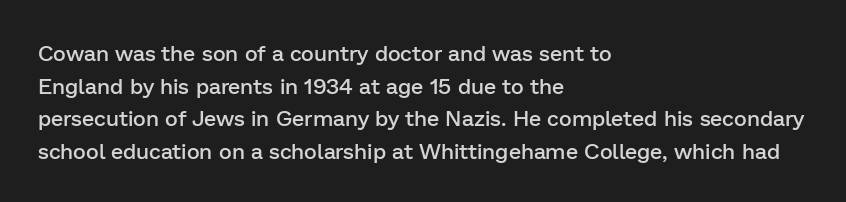
Q: Is the text bold? A: Semi-bold.
Q: Is the text italic (slanted)? A: No, it is upright.
Q: Is the text underlined? A: No.
Q: How is the paragraph aligned? A: Left-aligned.
Q: Is the spacing between letters normal or unusually wide? A: Normal.
Q: Is the spacing between lines tight, normal or loose? A: Normal.
